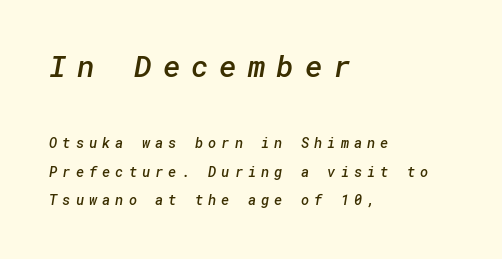
Q: Is the text bold? A: Semi-bold.
Q: Is the typeface a serif or a sans-serif typeface? A: Sans-serif.
Q: Is the text underlined? A: No.
Q: How is the paragraph aligned? A: Left-aligned.
Q: Is the spacing between letters normal or unusually wide? A: Unusually wide.
Q: Is the spacing between lines tight, normal or loose? A: Loose.
Q: Which block of text is set in a larger size, the first (top) or the second (bottom)? A: The first (top) one.
Q: Width (condensed, normal, or wide)? A: Normal.
Q: Stroke contrast? A: Low.
Q: x-height? A: Medium.
